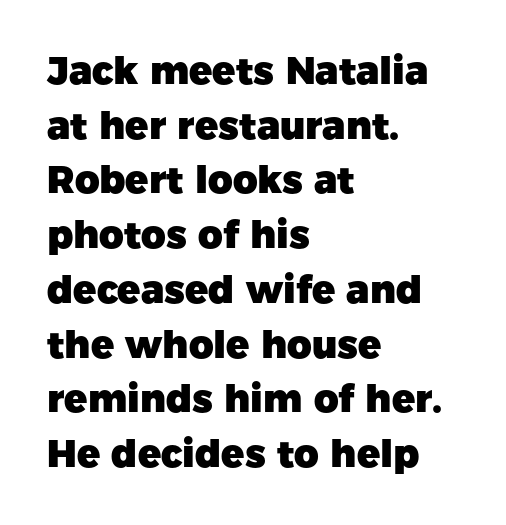
Q: Is the text bold? A: Yes.
Q: Is the text italic (slanted)? A: No, it is upright.
Q: Is the typeface a serif or a sans-serif typeface? A: Sans-serif.
Q: Is the text underlined? A: No.
Q: How is the paragraph aligned? A: Left-aligned.
Q: Is the spacing between letters normal or unusually wide? A: Normal.
Q: Is the spacing between lines tight, normal or loose? A: Normal.
Q: Width (condensed, normal, or wide)? A: Normal.
Q: Stroke contrast? A: Low.
Q: x-height? A: Medium.
Q: Monospaced? A: No.
